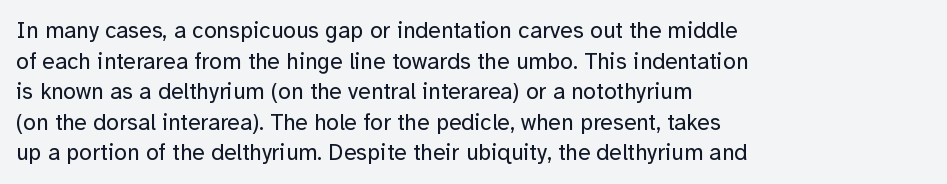
Q: Is the text bold? A: No.
Q: Is the text italic (slanted)? A: No, it is upright.
Q: Is the text underlined? A: No.
Q: How is the paragraph aligned? A: Left-aligned.
Q: Is the spacing between letters normal or unusually wide? A: Normal.
Q: Is the spacing between lines tight, normal or loose? A: Normal.
